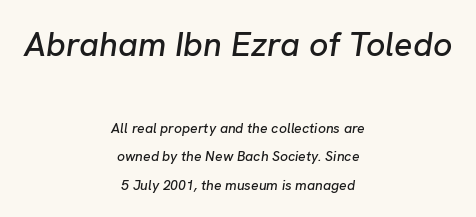
Q: Is the text italic (slanted)? A: Yes, it leans right by about 8 degrees.
Q: Is the text underlined? A: No.
Q: How is the paragraph aligned? A: Centered.
Q: Is the spacing between letters normal or unusually wide? A: Normal.
Q: Is the spacing between lines tight, normal or loose? A: Loose.
Q: Which block of text is set in a larger size, the first (top) or the second (bottom)? A: The first (top) one.
Q: Width (condensed, normal, or wide)? A: Normal.
Q: Stroke contrast? A: Low.
Q: x-height? A: Medium.
Q: Monospaced? A: No.
